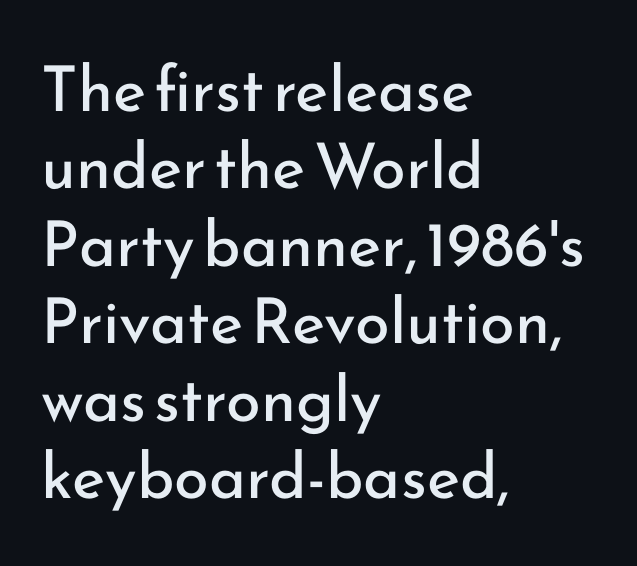
The image shows 63 px regular-weight sans-serif type, upright; set left-aligned, line spacing 1.23x, normal letter spacing, not underlined; low stroke contrast and a small x-height.
